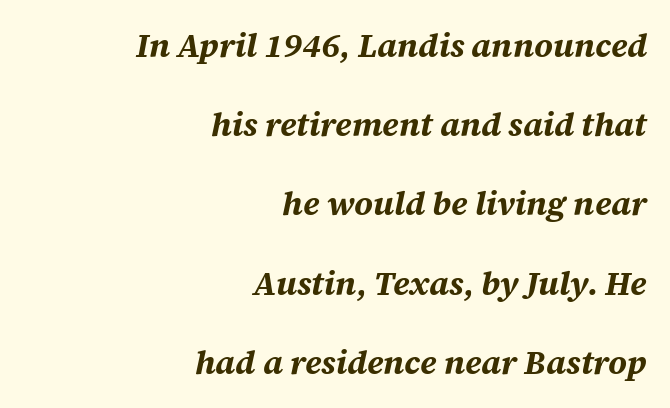
{"italic": "yes", "lean": "right", "slant_degrees": 12, "bold": "yes", "weight": "bold", "width": "normal", "stroke_contrast": "medium", "x_height": "large", "monospaced": "no", "underline": "no", "align": "right", "line_spacing": "loose", "line_spacing_ratio": 2.4, "letter_spacing": "normal", "letter_spacing_em": 0.0, "glyph_px": 33}
